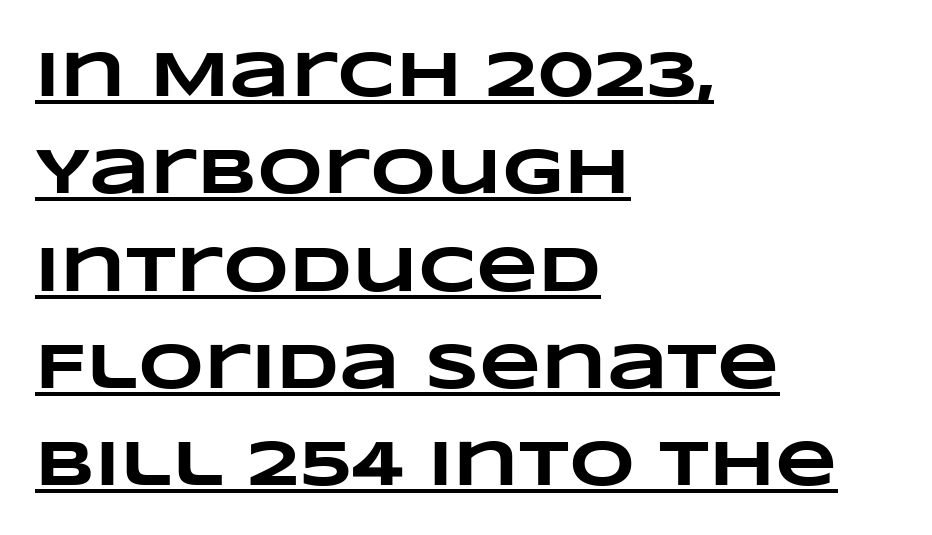
The font is running at its bold setting. A continuous stroke trails under the words, as in a hyperlink. Each letter keeps its own natural width here, so spacing adapts to shape. A typesetter would call this zero additional tracking. Casual observation: everything's shoved over to the left. Whoever set this chose a conventional vertical rhythm.
